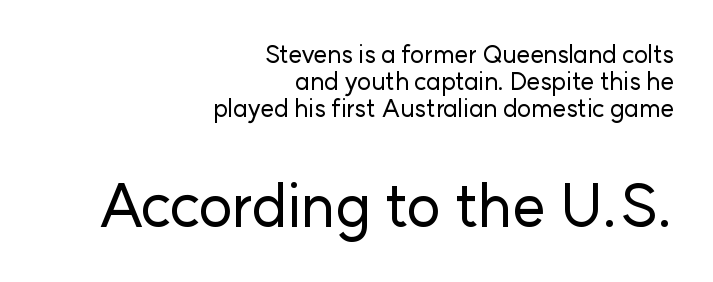
{"serif": "no", "italic": "no", "width": "normal", "stroke_contrast": "low", "x_height": "medium", "monospaced": "no", "underline": "no", "align": "right", "line_spacing": "tight", "line_spacing_ratio": 1.13, "letter_spacing": "normal", "letter_spacing_em": 0.0, "larger_block": "second", "size_ratio": 2.46, "glyph_px": 59}
